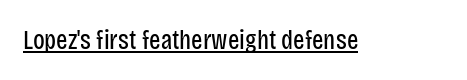
The image shows 27 px text type, upright; set normal letter spacing, underlined.
